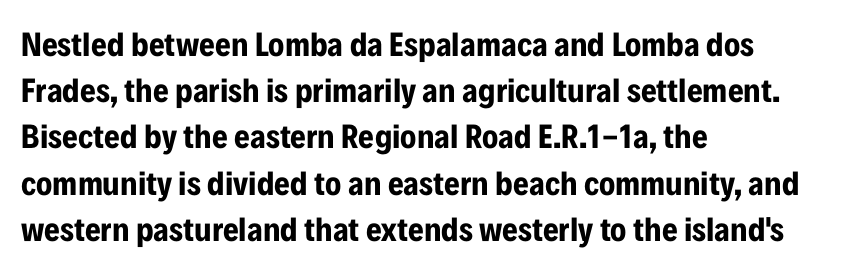
The image shows 34 px bold, condensed sans-serif type, upright; set left-aligned, normal line spacing (1.36x), normal letter spacing, not underlined; low stroke contrast and a medium x-height.
